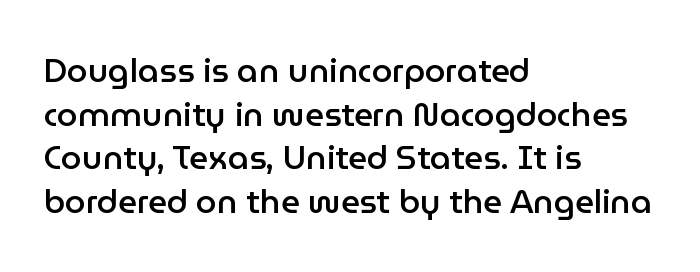
{"serif": "no", "italic": "no", "bold": "semi", "weight": "semibold", "width": "normal", "stroke_contrast": "low", "x_height": "medium", "monospaced": "no", "underline": "no", "align": "left", "line_spacing": "normal", "line_spacing_ratio": 1.32, "letter_spacing": "normal", "letter_spacing_em": 0.0, "glyph_px": 33}
